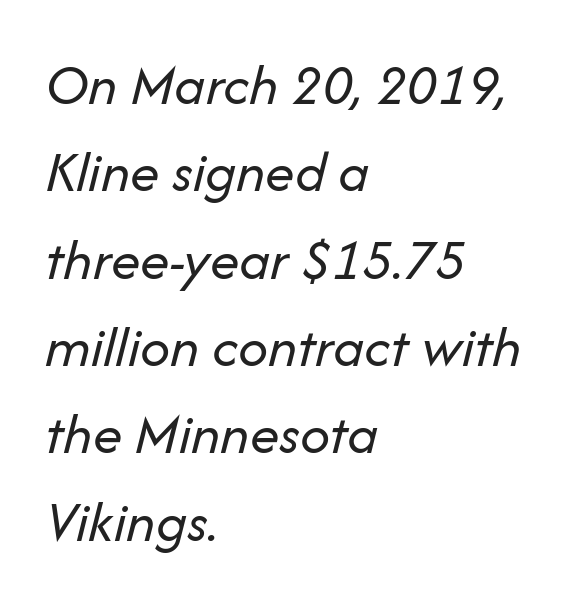
{"italic": "yes", "lean": "right", "slant_degrees": 14, "bold": "no", "weight": "regular", "width": "normal", "stroke_contrast": "low", "x_height": "medium", "monospaced": "no", "underline": "no", "align": "left", "line_spacing": "normal", "line_spacing_ratio": 1.48, "letter_spacing": "normal", "letter_spacing_em": 0.0, "glyph_px": 59}
